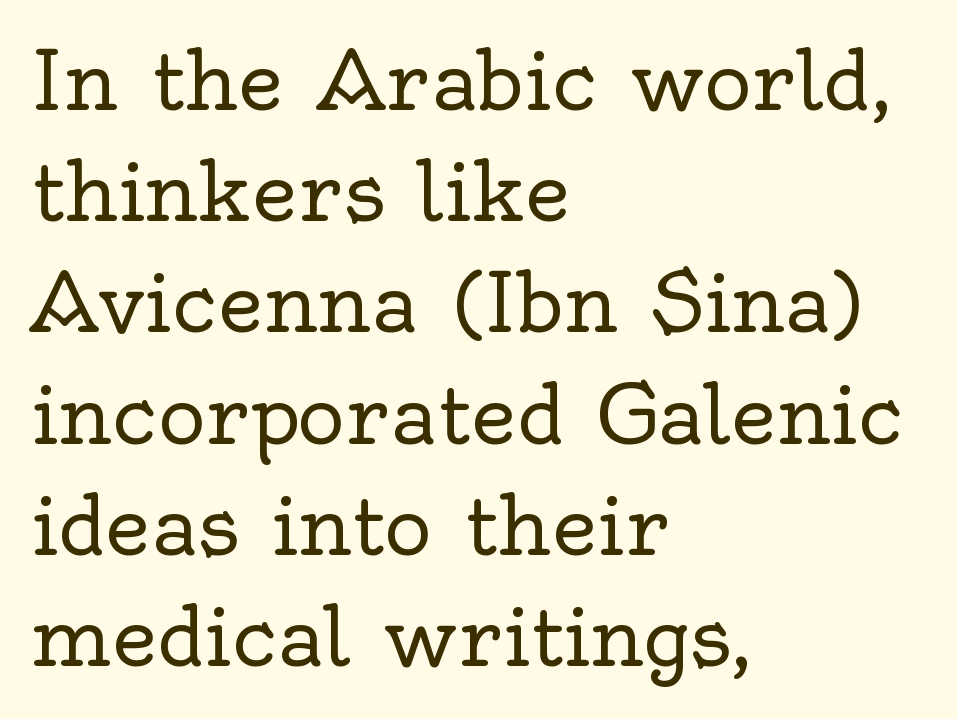
{"serif": "yes", "italic": "no", "bold": "no", "weight": "regular", "width": "normal", "x_height": "small", "monospaced": "no", "underline": "no", "align": "left", "line_spacing": "normal", "line_spacing_ratio": 1.39, "letter_spacing": "normal", "letter_spacing_em": 0.0, "glyph_px": 80}
